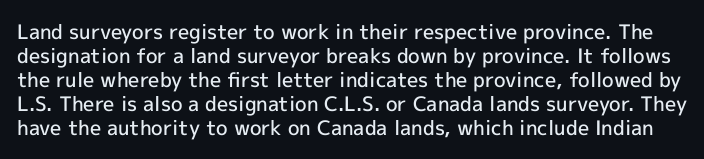
Q: Is the text bold? A: Semi-bold.
Q: Is the text italic (slanted)? A: No, it is upright.
Q: Is the text underlined? A: No.
Q: Is the spacing between letters normal or unusually wide? A: Normal.
